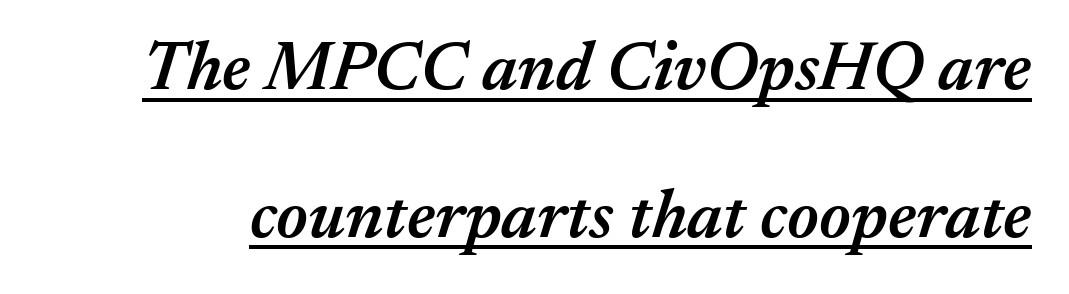
{"italic": "yes", "lean": "right", "slant_degrees": 17, "bold": "semi", "weight": "semibold", "width": "normal", "stroke_contrast": "medium", "x_height": "medium", "monospaced": "no", "underline": "yes", "line_spacing": "loose", "line_spacing_ratio": 2.14, "letter_spacing": "normal", "letter_spacing_em": 0.0, "glyph_px": 69}
